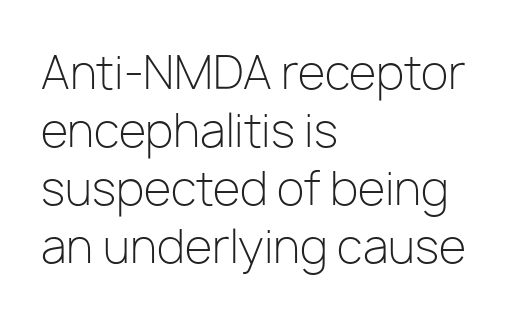
Q: Is the text bold? A: No.
Q: Is the text italic (slanted)? A: No, it is upright.
Q: Is the typeface a serif or a sans-serif typeface? A: Sans-serif.
Q: Is the text underlined? A: No.
Q: How is the paragraph aligned? A: Left-aligned.
Q: Is the spacing between letters normal or unusually wide? A: Normal.
Q: Is the spacing between lines tight, normal or loose? A: Normal.
Q: Width (condensed, normal, or wide)? A: Normal.
Q: Stroke contrast? A: Low.
Q: x-height? A: Medium.
Q: Monospaced? A: No.
